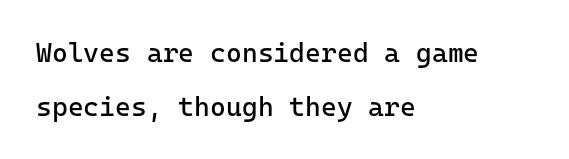
The image shows 27 px text type, upright; set left-aligned, loose line spacing (1.99x), normal letter spacing, not underlined.
